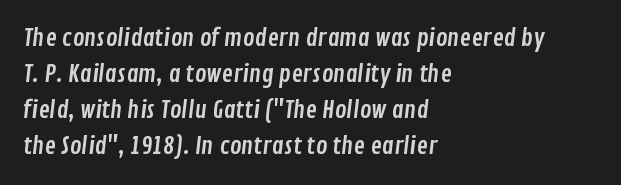
The space between consecutive lines is moderate. The typesetter chose a ragged-right arrangement here. Words appear dense and cohesive because spacing is normal. Letters rest on an invisible, unmarked baseline.
